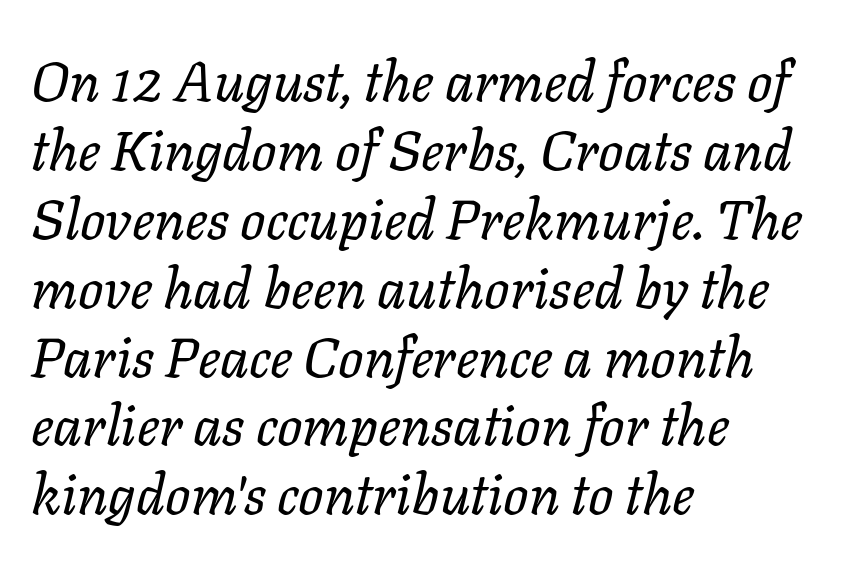
Q: Is the text bold? A: No.
Q: Is the text italic (slanted)? A: Yes, it leans right by about 11 degrees.
Q: Is the text underlined? A: No.
Q: How is the paragraph aligned? A: Left-aligned.
Q: Is the spacing between letters normal or unusually wide? A: Normal.
Q: Width (condensed, normal, or wide)? A: Normal.
Q: Stroke contrast? A: Low.
Q: x-height? A: Medium.
Q: Monospaced? A: No.
